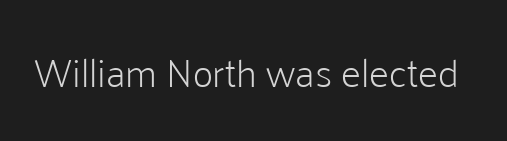
Do the characters align in a grid? No, the font is proportional. The letterforms sit shoulder to shoulder at normal distance. The typeface chosen for these lines omits serifs. Check the space under the baseline: it is left empty. Vertical stems look standard width or narrower in stroke. Designer's note — italics off, roman on.
